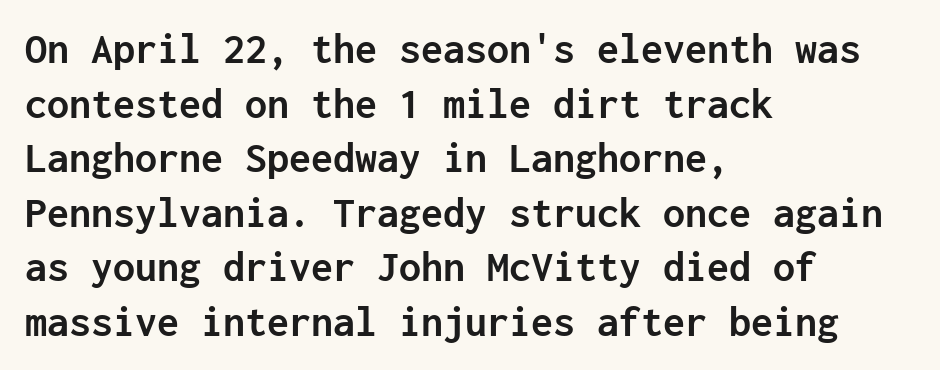
The image shows 44 px semibold sans-serif type, upright, monospaced; set left-aligned, line spacing 1.24x, normal letter spacing, not underlined; low stroke contrast and a medium x-height.
